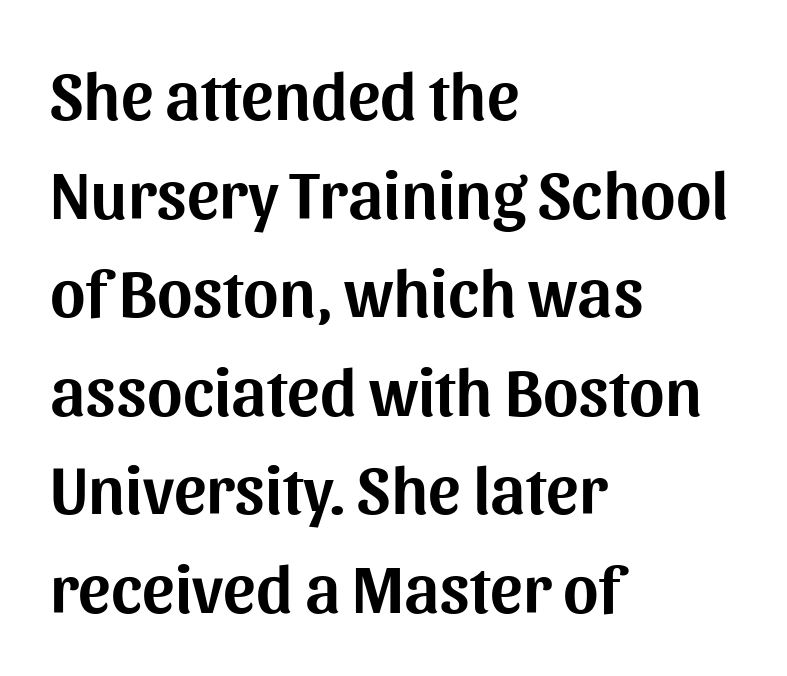
{"serif": "no", "italic": "no", "width": "normal", "stroke_contrast": "medium", "x_height": "medium", "monospaced": "no", "underline": "no", "align": "left", "line_spacing": "normal", "line_spacing_ratio": 1.45, "letter_spacing": "normal", "letter_spacing_em": 0.0, "glyph_px": 68}
